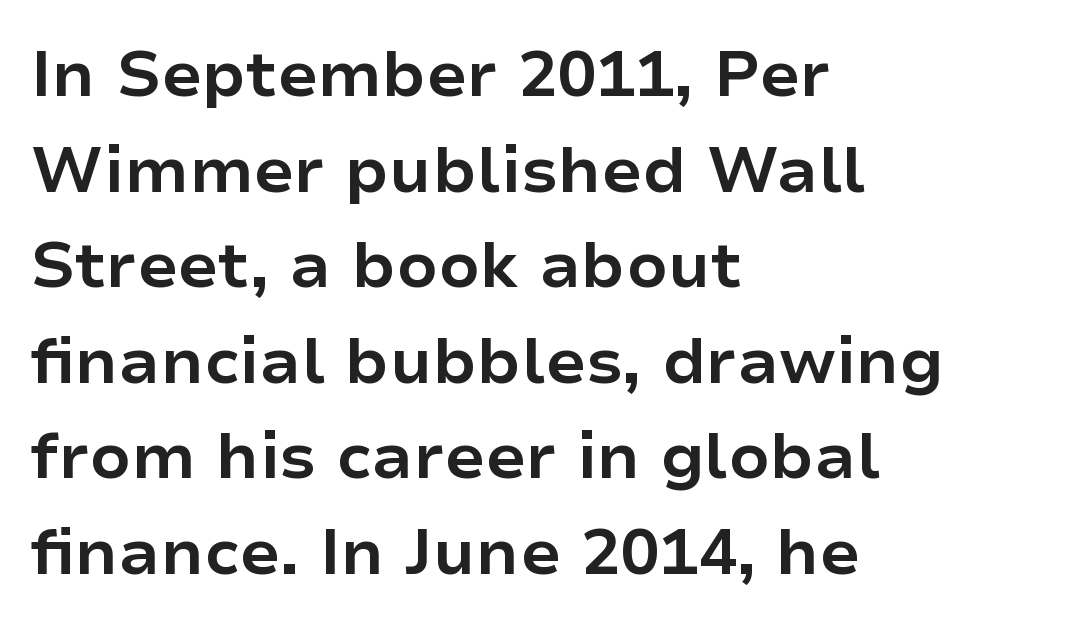
{"serif": "no", "italic": "no", "bold": "yes", "weight": "bold", "width": "normal", "stroke_contrast": "low", "x_height": "medium", "monospaced": "no", "underline": "no", "align": "left", "line_spacing": "normal", "line_spacing_ratio": 1.47, "letter_spacing": "normal", "letter_spacing_em": 0.0, "glyph_px": 65}
